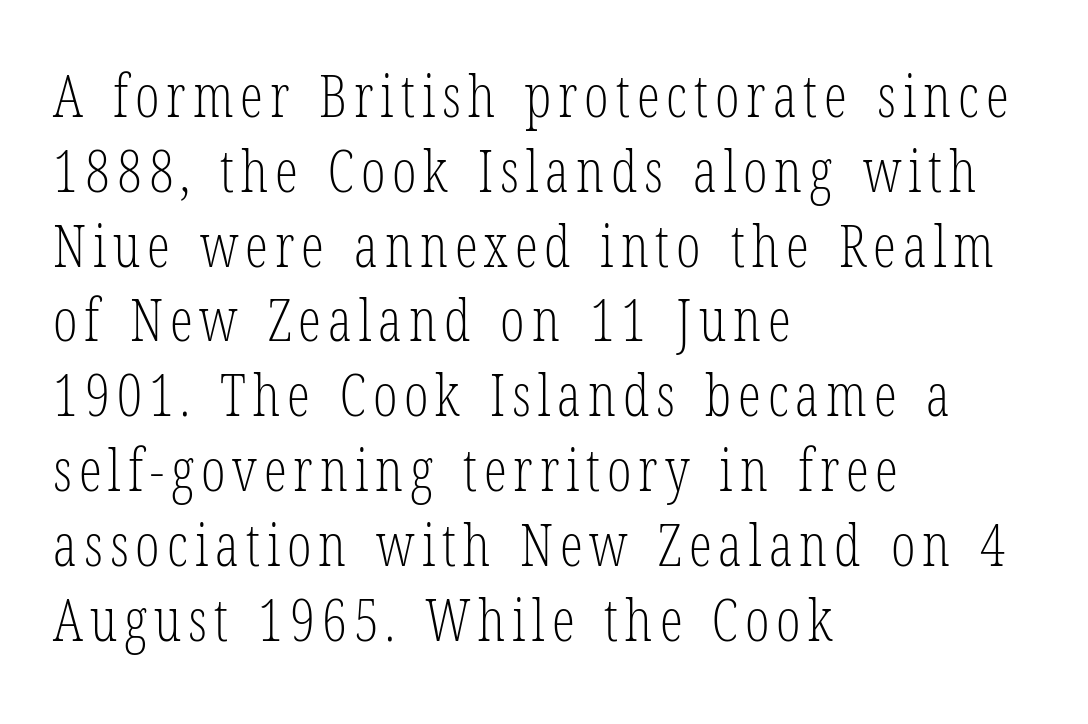
{"serif": "yes", "italic": "no", "bold": "no", "weight": "light", "width": "condensed", "stroke_contrast": "low", "x_height": "medium", "monospaced": "no", "underline": "no", "align": "left", "line_spacing": "normal", "line_spacing_ratio": 1.29, "glyph_px": 58}
